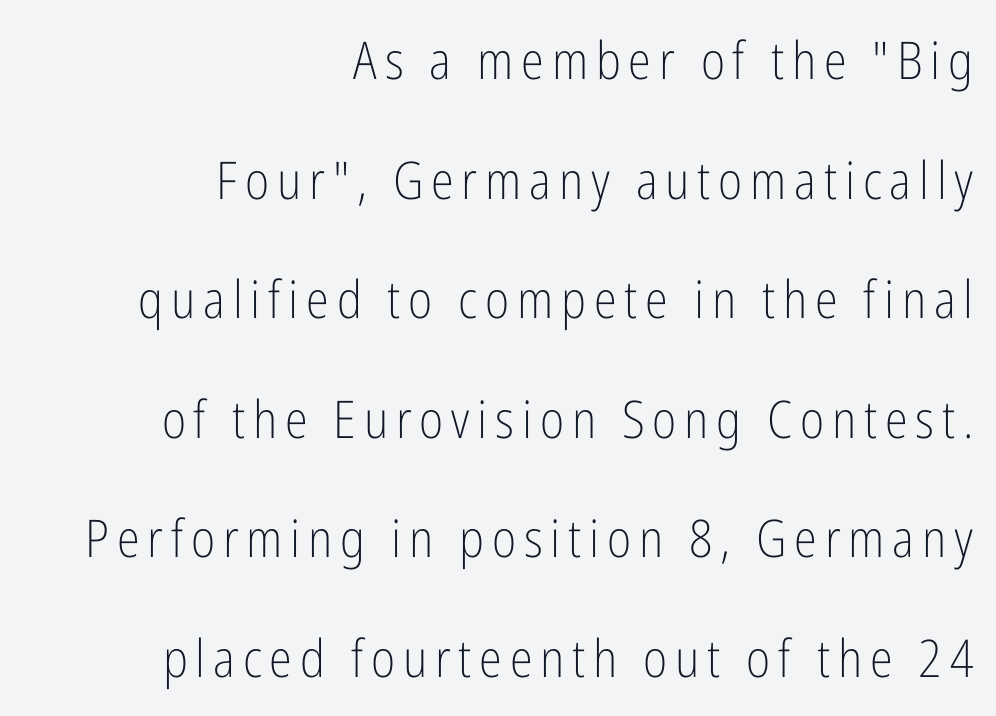
The font sits on the lighter half of the weight spectrum, regular included. Type without underlining. Nothing sits at the stroke ends, so this counts as sans-serif. You could not count columns in this text — the font is proportionally spaced.
